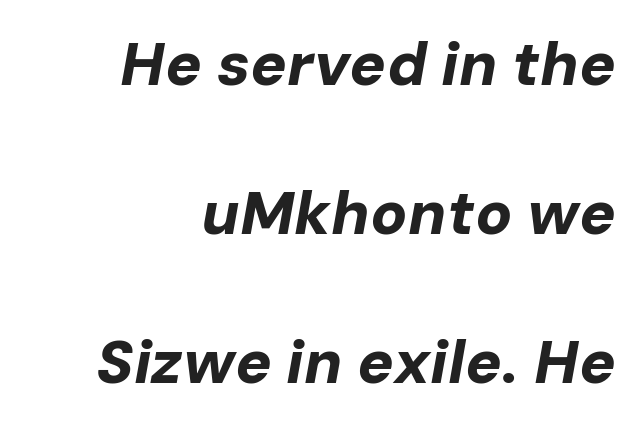
What's the leading like? Stretched, with rows far apart. Glyph-to-glyph distance matches everyday printed text. Rendered with sloped, italic letterforms. The lines are quadded right. Beneath every word, the page is bare. As a designer I'd log this as weight 700, bold.
